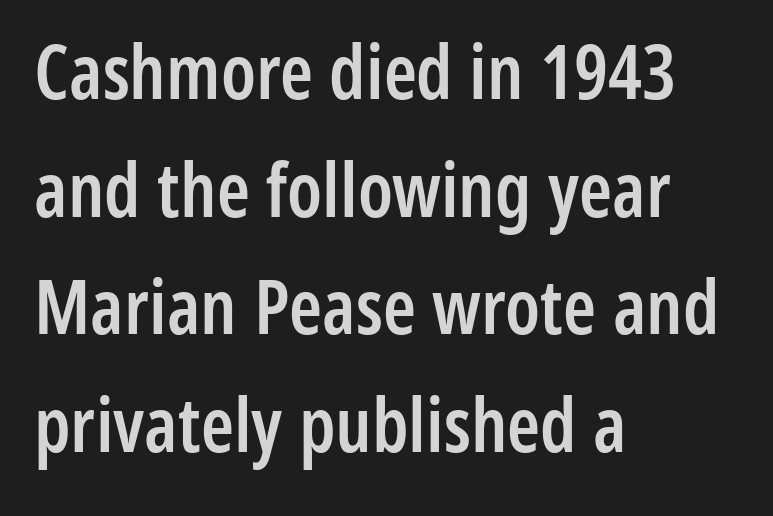
Q: Is the text bold? A: Semi-bold.
Q: Is the text italic (slanted)? A: No, it is upright.
Q: Is the typeface a serif or a sans-serif typeface? A: Sans-serif.
Q: Is the text underlined? A: No.
Q: How is the paragraph aligned? A: Left-aligned.
Q: Is the spacing between letters normal or unusually wide? A: Normal.
Q: Is the spacing between lines tight, normal or loose? A: Normal.
Q: Width (condensed, normal, or wide)? A: Condensed.
Q: Stroke contrast? A: Low.
Q: x-height? A: Medium.
Q: Monospaced? A: No.
